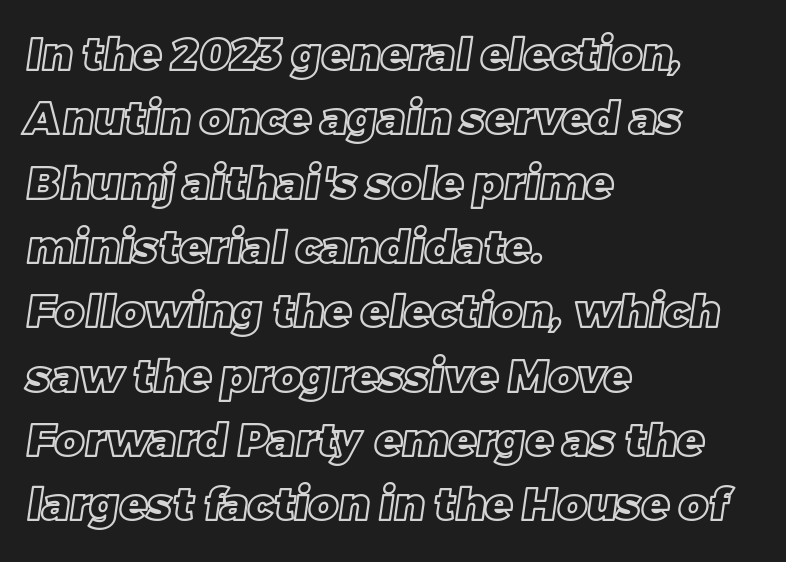
{"width": "normal", "x_height": "large", "monospaced": "no", "underline": "no", "align": "left", "line_spacing": "normal", "line_spacing_ratio": 1.43, "letter_spacing": "normal", "letter_spacing_em": 0.0, "glyph_px": 45}
